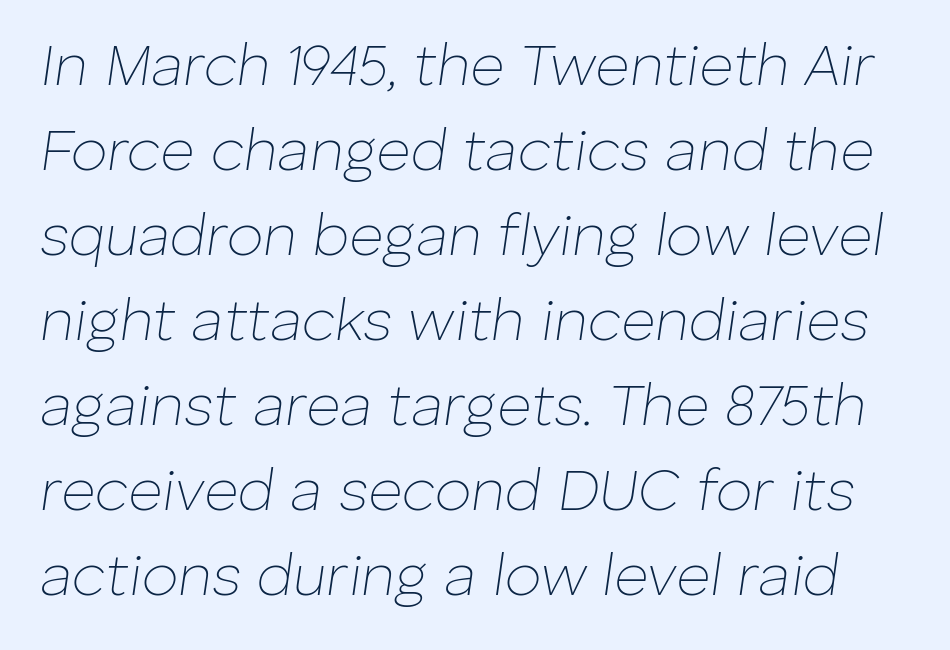
Q: Is the text bold? A: No.
Q: Is the text italic (slanted)? A: Yes, it leans right by about 8 degrees.
Q: Is the text underlined? A: No.
Q: Is the spacing between letters normal or unusually wide? A: Normal.
Q: Is the spacing between lines tight, normal or loose? A: Normal.
Q: Width (condensed, normal, or wide)? A: Normal.
Q: Stroke contrast? A: Low.
Q: x-height? A: Medium.
Q: Monospaced? A: No.
